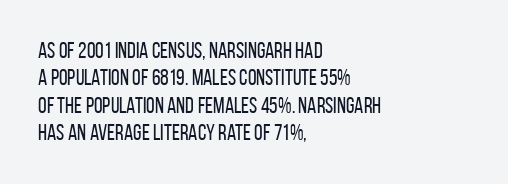
The image shows 22 px text type, upright; set left-aligned, normal line spacing (1.25x), normal letter spacing, not underlined.
